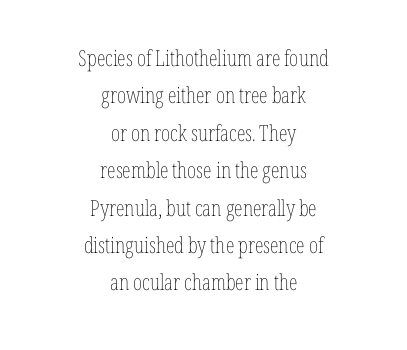
The image shows 22 px text type, upright; set centered, normal line spacing (1.7x), normal letter spacing, not underlined.
